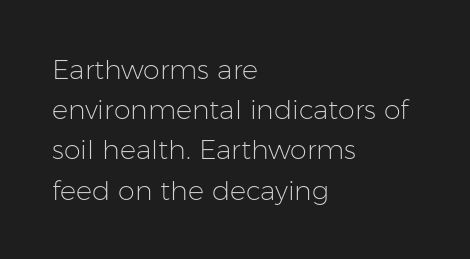
The image shows 27 px text type, upright; set left-aligned, normal line spacing (1.49x), normal letter spacing, not underlined.
